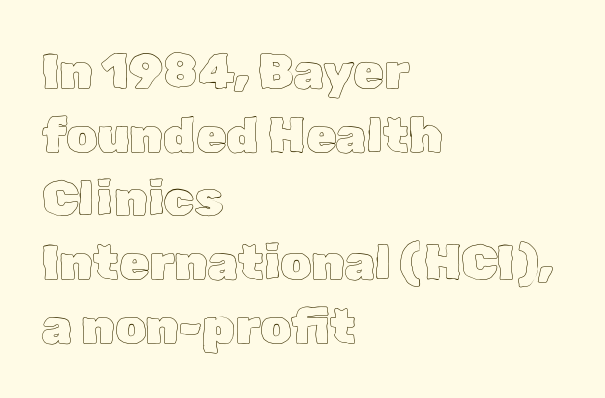
Look at the tracking — it's just the regular setting, nothing added. Character widths vary here, with narrow letters taking less room than wide ones. Compared with typical paragraphs, the rows here are spaced about the same. The paragraph shown leans on its left margin.
